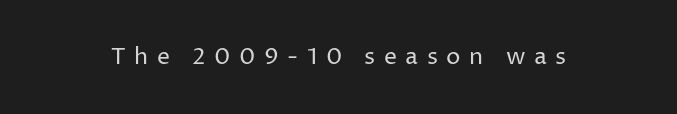
{"italic": "no", "bold": "no", "underline": "no", "letter_spacing": "wide", "letter_spacing_em": 0.37, "glyph_px": 23}
